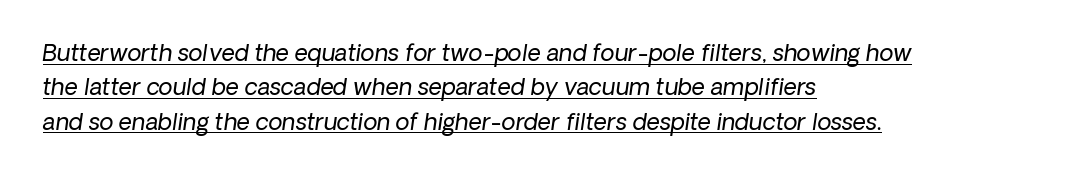
{"italic": "yes", "lean": "right", "slant_degrees": 8, "bold": "no", "underline": "yes", "align": "left", "line_spacing": "normal", "line_spacing_ratio": 1.49, "letter_spacing": "normal", "letter_spacing_em": 0.0, "glyph_px": 23}
